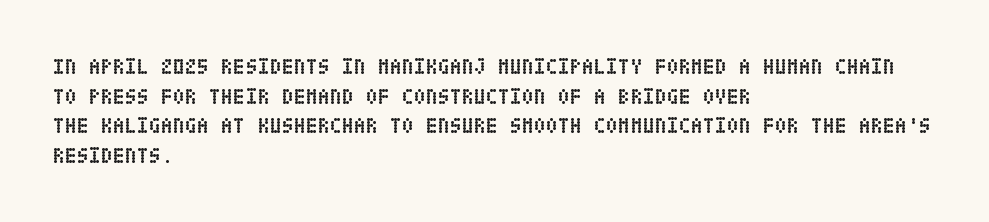
Caption: standard tracking, unaltered. Bold? Absolutely — the strokes are thick and heavy. Where is the straight margin? On the left. The line-height multiplier appears to be the usual default. Underlining? Definitely not there. Upright lettering throughout.
